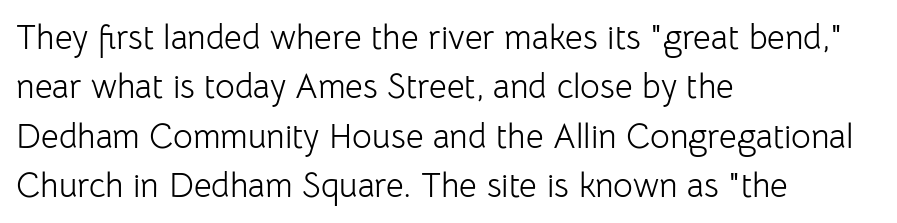
Q: Is the text bold? A: No.
Q: Is the text italic (slanted)? A: No, it is upright.
Q: Is the typeface a serif or a sans-serif typeface? A: Sans-serif.
Q: Is the text underlined? A: No.
Q: How is the paragraph aligned? A: Left-aligned.
Q: Is the spacing between letters normal or unusually wide? A: Normal.
Q: Is the spacing between lines tight, normal or loose? A: Normal.
Q: Width (condensed, normal, or wide)? A: Normal.
Q: Stroke contrast? A: Low.
Q: x-height? A: Medium.
Q: Monospaced? A: No.
